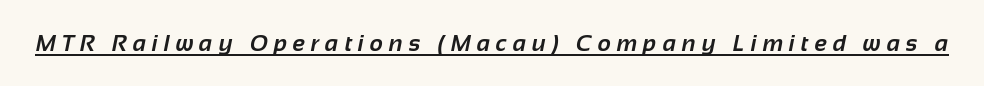
Q: Is the text bold? A: Yes.
Q: Is the text underlined? A: Yes.
Q: Is the spacing between letters normal or unusually wide? A: Unusually wide.
